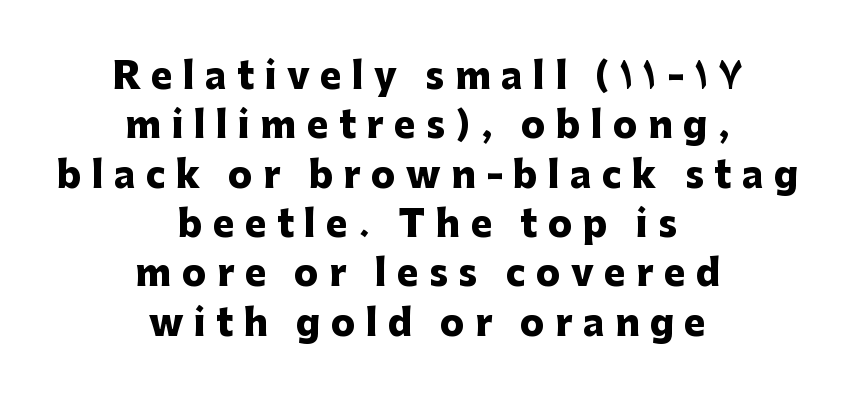
The image shows 36 px heavy sans-serif type, upright; set centered, normal line spacing (1.37x), unusually wide letter spacing (+0.29 em), not underlined; low stroke contrast and a medium x-height.
